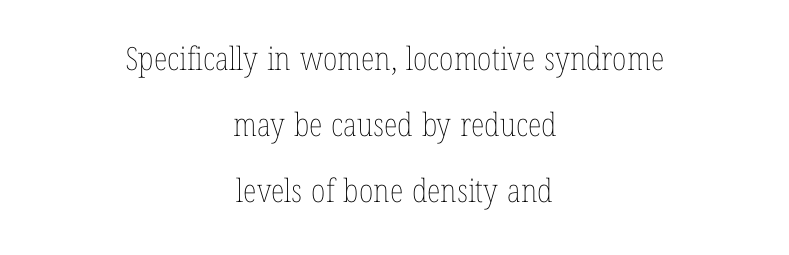
The passage shown has conventional tracking throughout. Note the varied advance widths — an 'i' is clearly narrower than an 'm'. Notice how the stems are strictly vertical — no italics here. Letters have the restrained weight of plain body copy at most.
